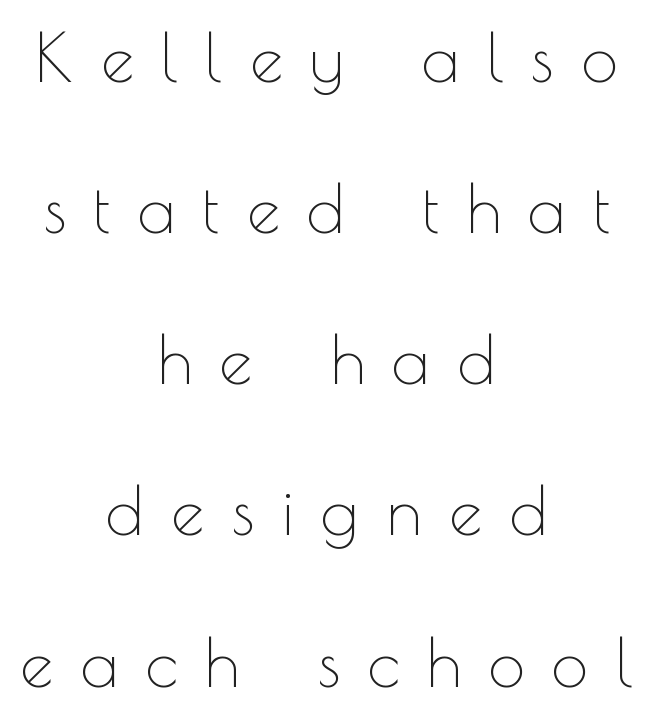
Is this a fixed-width face? No — the glyphs have proportional, varying widths. A quiet, ordinary-to-light weight characterises the typeface. Glyph-to-glyph distance is far greater than everyday printed text. The string is rendered with underlining switched off. Vertically, the passage feels expansive, rows floating well apart. This sample uses an upright cut, with every glyph sitting square on the baseline.
